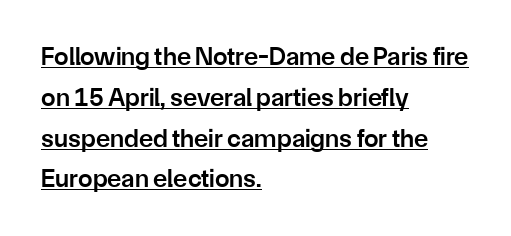
{"italic": "no", "bold": "semi", "underline": "yes", "align": "left", "line_spacing": "normal", "line_spacing_ratio": 1.57, "letter_spacing": "normal", "letter_spacing_em": 0.0, "glyph_px": 26}
